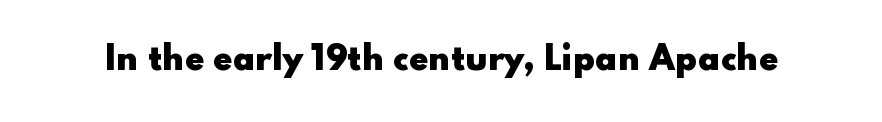
The image shows 31 px heavy, wide sans-serif type, upright; set normal letter spacing, not underlined; low stroke contrast and a small x-height.
